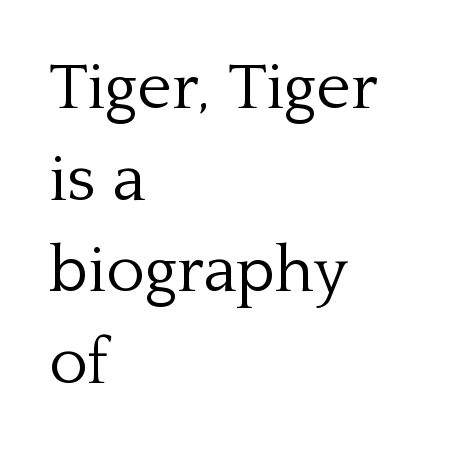
Q: Is the text bold? A: No.
Q: Is the text italic (slanted)? A: No, it is upright.
Q: Is the typeface a serif or a sans-serif typeface? A: Serif.
Q: Is the text underlined? A: No.
Q: How is the paragraph aligned? A: Left-aligned.
Q: Is the spacing between letters normal or unusually wide? A: Normal.
Q: Is the spacing between lines tight, normal or loose? A: Normal.
Q: Width (condensed, normal, or wide)? A: Normal.
Q: Stroke contrast? A: Low.
Q: x-height? A: Medium.
Q: Monospaced? A: No.
